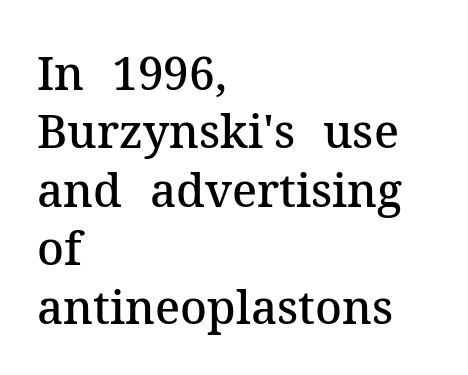
The image shows 46 px semibold serif type, upright; set left-aligned, normal line spacing (1.27x), normal letter spacing, not underlined; medium stroke contrast and a medium x-height.
